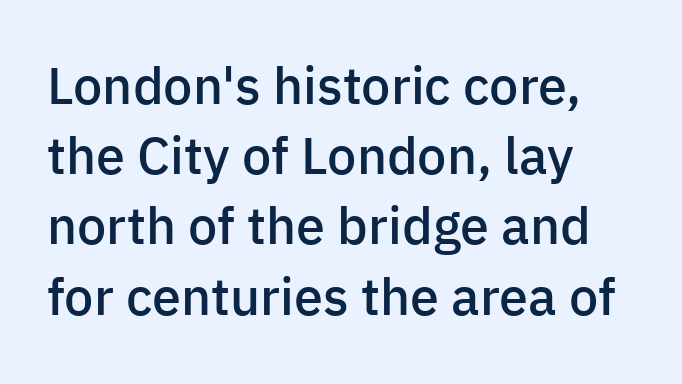
Q: Is the text bold? A: Semi-bold.
Q: Is the text italic (slanted)? A: No, it is upright.
Q: Is the typeface a serif or a sans-serif typeface? A: Sans-serif.
Q: Is the text underlined? A: No.
Q: How is the paragraph aligned? A: Left-aligned.
Q: Is the spacing between letters normal or unusually wide? A: Normal.
Q: Is the spacing between lines tight, normal or loose? A: Normal.
Q: Width (condensed, normal, or wide)? A: Normal.
Q: Stroke contrast? A: Low.
Q: x-height? A: Medium.
Q: Monospaced? A: No.
